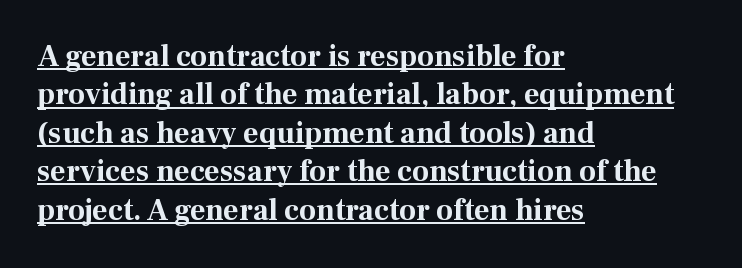
The image shows 30 px bold serif type, upright; set left-aligned, normal line spacing (1.28x), normal letter spacing, underlined; medium stroke contrast and a medium x-height.
